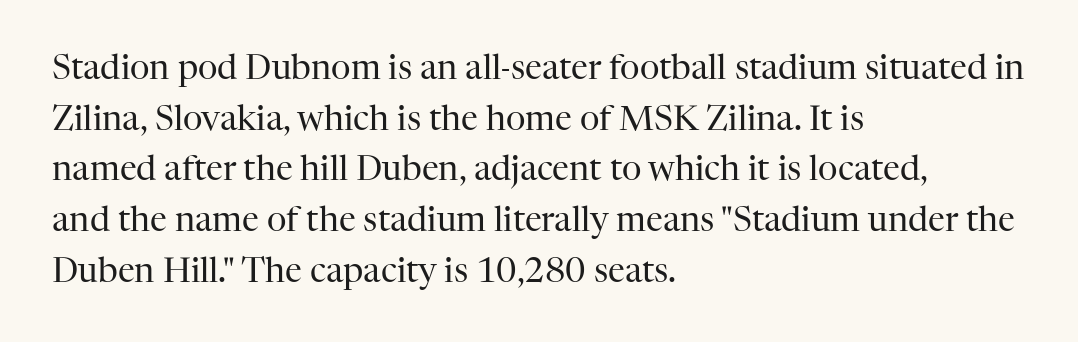
This is serif lettering, the kind often seen in printed books. Where is the straight margin? On the left. Spacing between characters is what you'd get straight out of the box. Quick note: interline space is typical.
